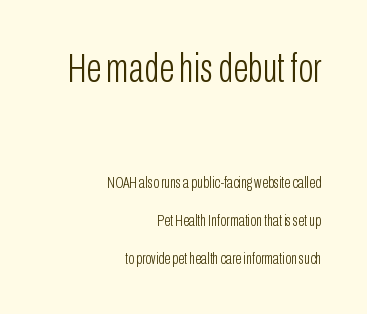
{"serif": "no", "italic": "no", "bold": "no", "weight": "light", "width": "condensed", "stroke_contrast": "low", "x_height": "medium", "monospaced": "no", "underline": "no", "align": "right", "line_spacing": "loose", "line_spacing_ratio": 2.37, "letter_spacing": "normal", "letter_spacing_em": 0.0, "larger_block": "first", "size_ratio": 2.5, "glyph_px": 40}
